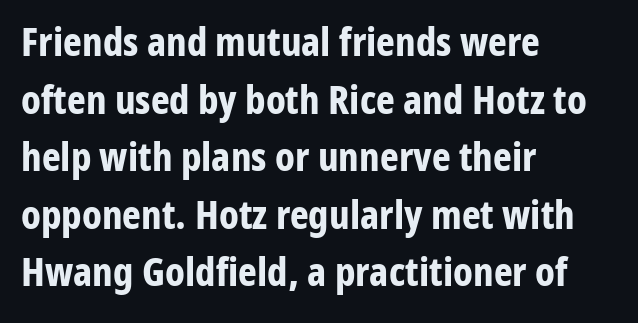
{"serif": "no", "italic": "no", "bold": "yes", "weight": "bold", "width": "condensed", "stroke_contrast": "low", "x_height": "medium", "monospaced": "no", "underline": "no", "align": "left", "line_spacing": "normal", "line_spacing_ratio": 1.44, "letter_spacing": "normal", "letter_spacing_em": 0.0, "glyph_px": 40}
